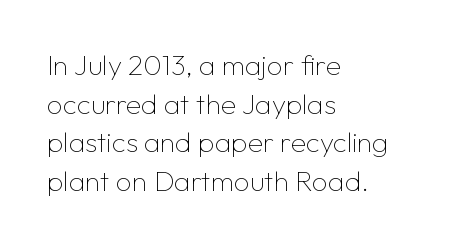
{"serif": "no", "italic": "no", "bold": "no", "weight": "thin", "width": "normal", "stroke_contrast": "low", "x_height": "medium", "monospaced": "no", "underline": "no", "align": "left", "line_spacing": "normal", "line_spacing_ratio": 1.38, "letter_spacing": "normal", "letter_spacing_em": 0.0, "glyph_px": 28}
